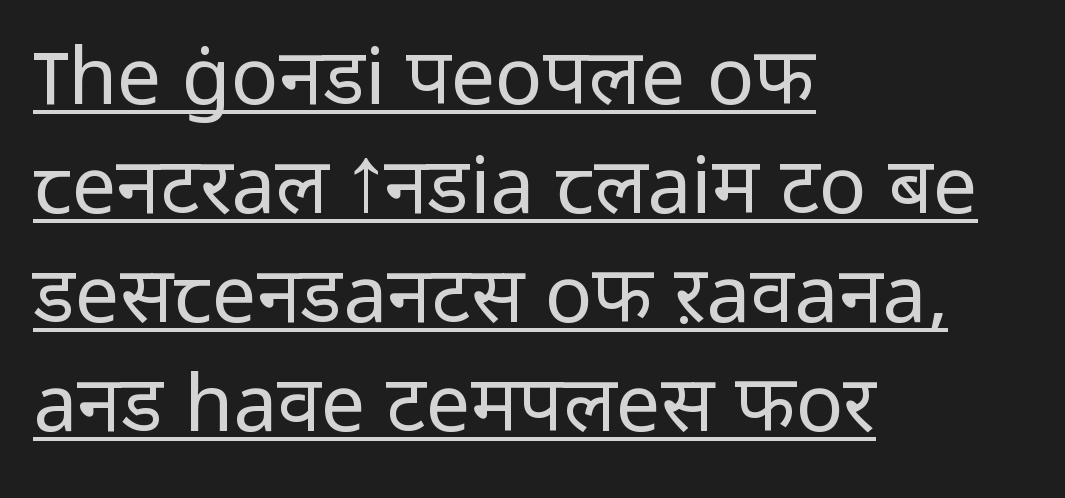
{"serif": "no", "italic": "no", "bold": "no", "weight": "regular", "width": "normal", "stroke_contrast": "low", "x_height": "medium", "monospaced": "no", "underline": "yes", "align": "left", "line_spacing": "normal", "line_spacing_ratio": 1.38, "letter_spacing": "normal", "letter_spacing_em": 0.0, "glyph_px": 79}
